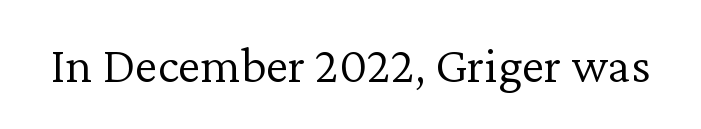
Q: Is the text bold? A: No.
Q: Is the text italic (slanted)? A: No, it is upright.
Q: Is the typeface a serif or a sans-serif typeface? A: Serif.
Q: Is the text underlined? A: No.
Q: Is the spacing between letters normal or unusually wide? A: Normal.
Q: Width (condensed, normal, or wide)? A: Normal.
Q: Stroke contrast? A: Low.
Q: x-height? A: Medium.
Q: Monospaced? A: No.
